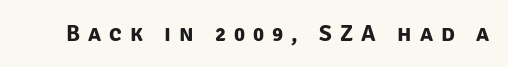
The image shows 23 px bold type; set unusually wide letter spacing (+0.35 em), not underlined.
